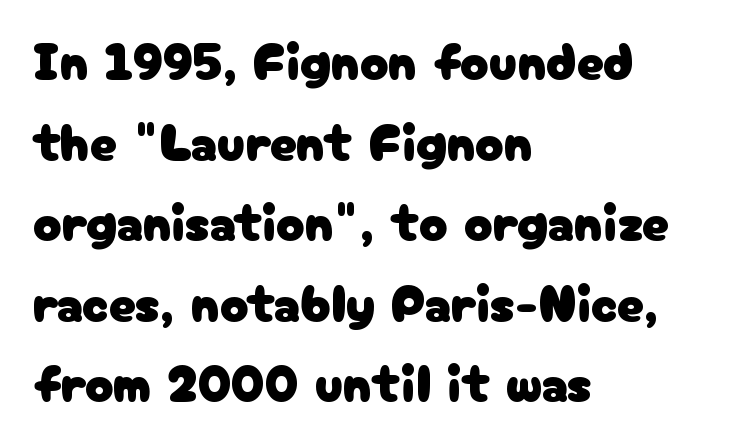
What kind of face is this? One without serifs — a sans. Alignment: flush left. Is the letter spacing exaggerated? No — it looks like the ordinary default. Any mark beneath the type? The region is blank. Normally led — the rows are evenly, conventionally spaced.
